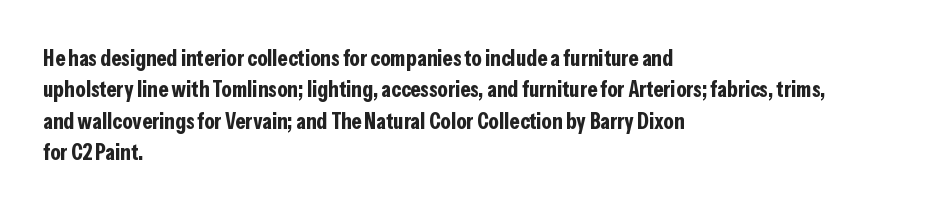
The image shows 23 px bold type, upright; set left-aligned, normal line spacing (1.36x), normal letter spacing, not underlined.
